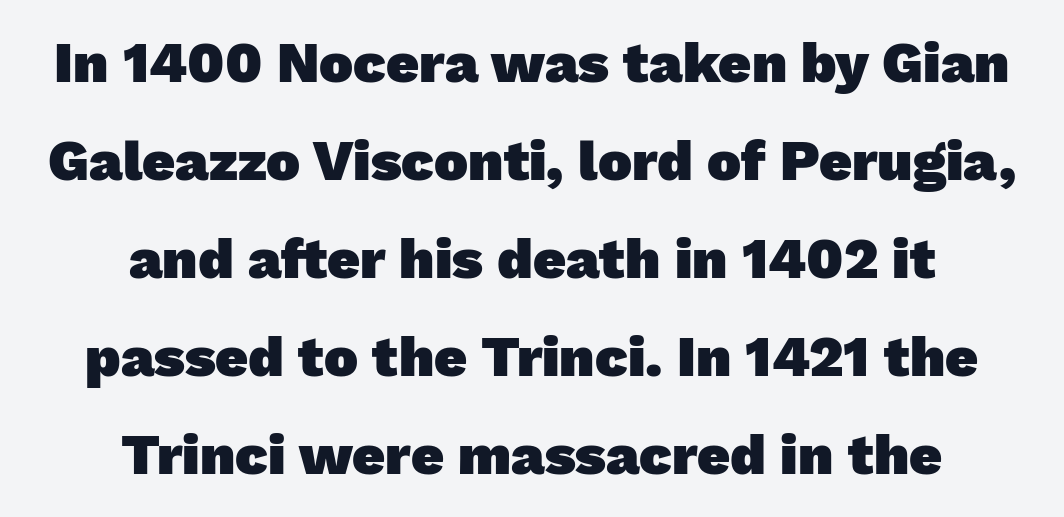
The image shows 57 px heavy sans-serif type; set centered, line spacing 1.72x, normal letter spacing, not underlined; low stroke contrast and a medium x-height.
